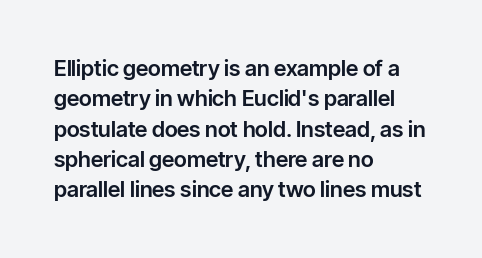
Q: Is the text italic (slanted)? A: No, it is upright.
Q: Is the text underlined? A: No.
Q: How is the paragraph aligned? A: Left-aligned.
Q: Is the spacing between letters normal or unusually wide? A: Normal.
Q: Is the spacing between lines tight, normal or loose? A: Normal.
